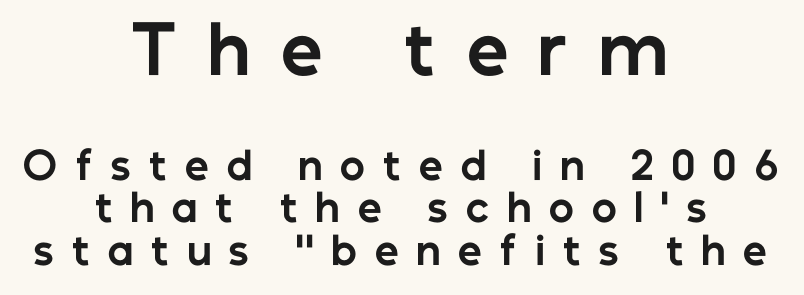
{"serif": "no", "italic": "no", "bold": "yes", "weight": "bold", "width": "normal", "stroke_contrast": "low", "x_height": "medium", "monospaced": "no", "underline": "no", "align": "center", "line_spacing": "tight", "line_spacing_ratio": 1.12, "letter_spacing": "wide", "letter_spacing_em": 0.46, "larger_block": "first", "size_ratio": 1.74, "glyph_px": 66}
